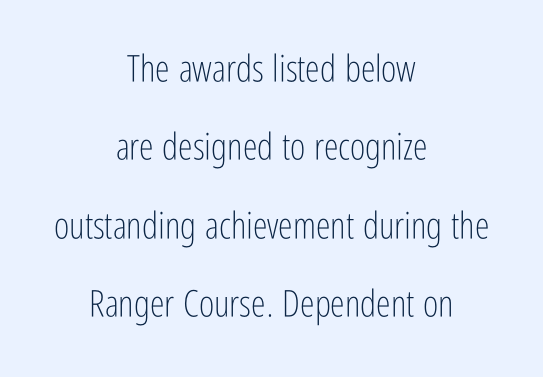
How would I describe the line gaps? Wide and relaxed. The whitespace from short lines is split evenly between both sides. The typesetting does not lean heavy: it is not bold. Any mark beneath the type? The region is blank. This sample has the flowing, uneven cadence of proportional lettering. Spacing between characters is what you'd get straight out of the box.
